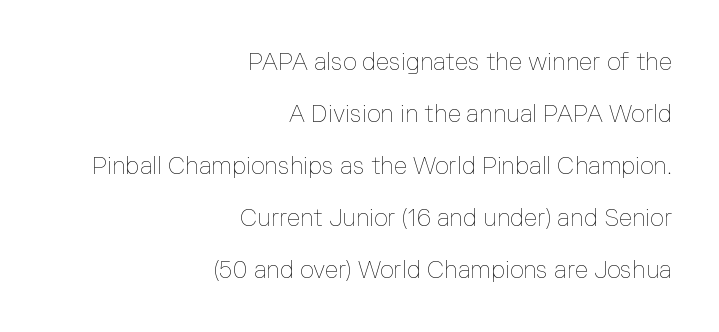
Loosely led — the rows are spread out. Descenders are the only things crossing below the line. Notice how the passage keeps a crisp vertical edge on the right only. The axis of the letterforms is exactly vertical.
